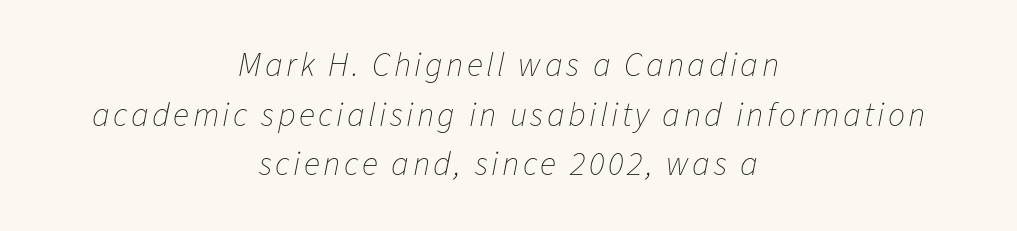
The image shows 34 px thin type, italic (leaning right); set centered, normal line spacing (1.46x), not underlined; low stroke contrast and a medium x-height.
